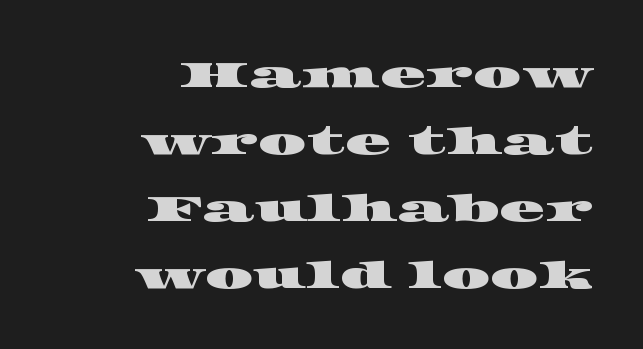
{"serif": "yes", "width": "wide", "stroke_contrast": "high", "x_height": "large", "monospaced": "no", "underline": "no", "align": "right", "line_spacing_ratio": 1.76, "letter_spacing": "normal", "letter_spacing_em": 0.0, "glyph_px": 38}
